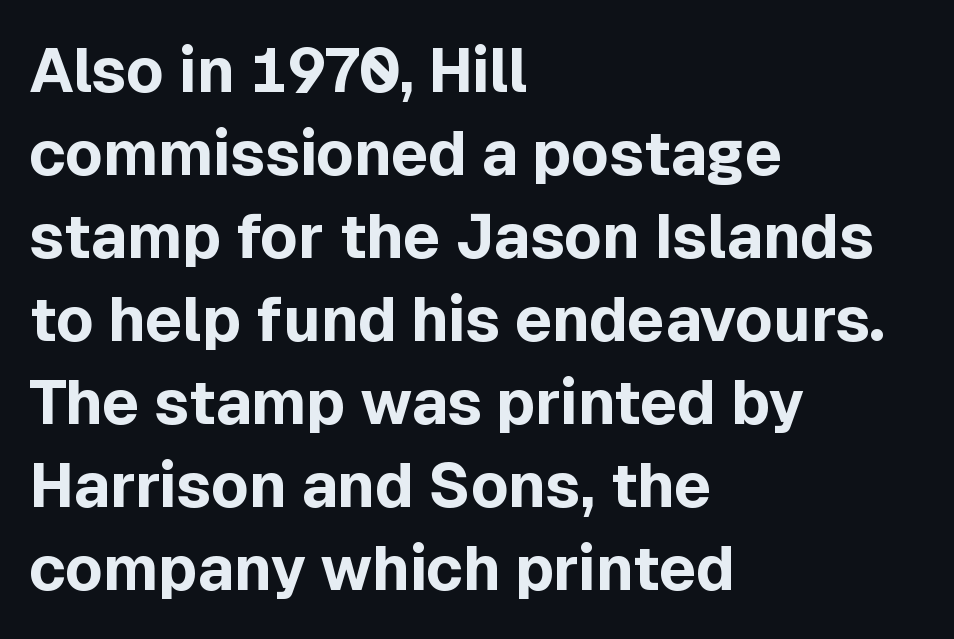
Q: Is the text bold? A: Yes.
Q: Is the text italic (slanted)? A: No, it is upright.
Q: Is the typeface a serif or a sans-serif typeface? A: Sans-serif.
Q: Is the text underlined? A: No.
Q: How is the paragraph aligned? A: Left-aligned.
Q: Is the spacing between letters normal or unusually wide? A: Normal.
Q: Is the spacing between lines tight, normal or loose? A: Normal.
Q: Width (condensed, normal, or wide)? A: Normal.
Q: x-height? A: Medium.
Q: Monospaced? A: No.
